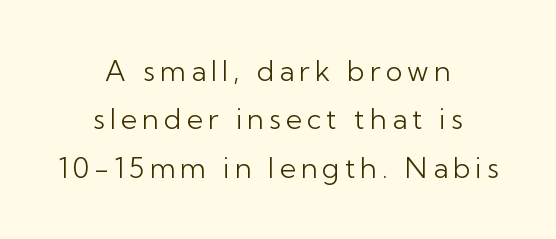
Q: Is the text bold? A: No.
Q: Is the text italic (slanted)? A: No, it is upright.
Q: Is the typeface a serif or a sans-serif typeface? A: Sans-serif.
Q: Is the text underlined? A: No.
Q: How is the paragraph aligned? A: Centered.
Q: Width (condensed, normal, or wide)? A: Normal.
Q: Stroke contrast? A: Low.
Q: x-height? A: Medium.
Q: Monospaced? A: No.
